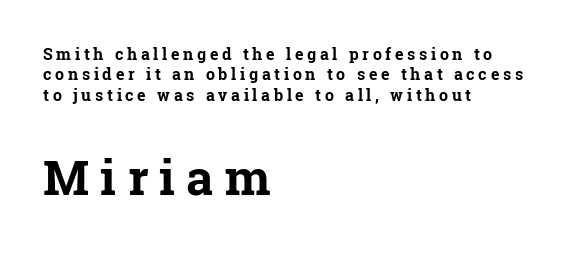
{"serif": "yes", "italic": "no", "bold": "yes", "weight": "bold", "width": "normal", "stroke_contrast": "low", "x_height": "medium", "monospaced": "no", "underline": "no", "align": "left", "line_spacing": "normal", "line_spacing_ratio": 1.27, "letter_spacing": "wide", "letter_spacing_em": 0.23, "larger_block": "second", "size_ratio": 3.06, "glyph_px": 49}
